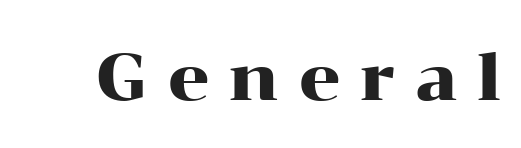
Look at the tracking — it's clearly loosened, letters drifting apart. Type without underlining. Every character sits straight up, as roman type does. This sample has the flowing, uneven cadence of proportional lettering.
